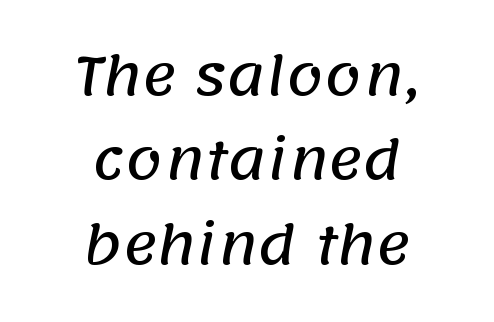
The image shows 53 px sans-serif type; set centered, normal line spacing (1.59x), normal letter spacing, not underlined; low stroke contrast and a large x-height.
